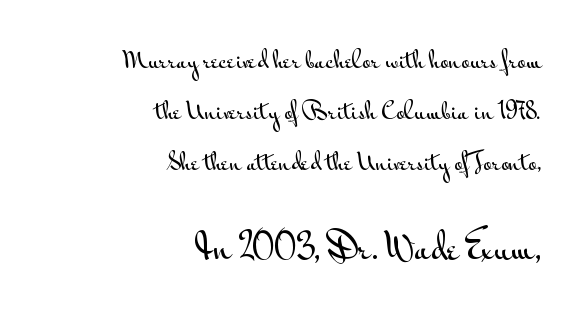
Where is the straight margin? On the right. This sample uses plain, unmodified letter spacing. Type without underlining. This sample has the flowing, uneven cadence of proportional lettering.
